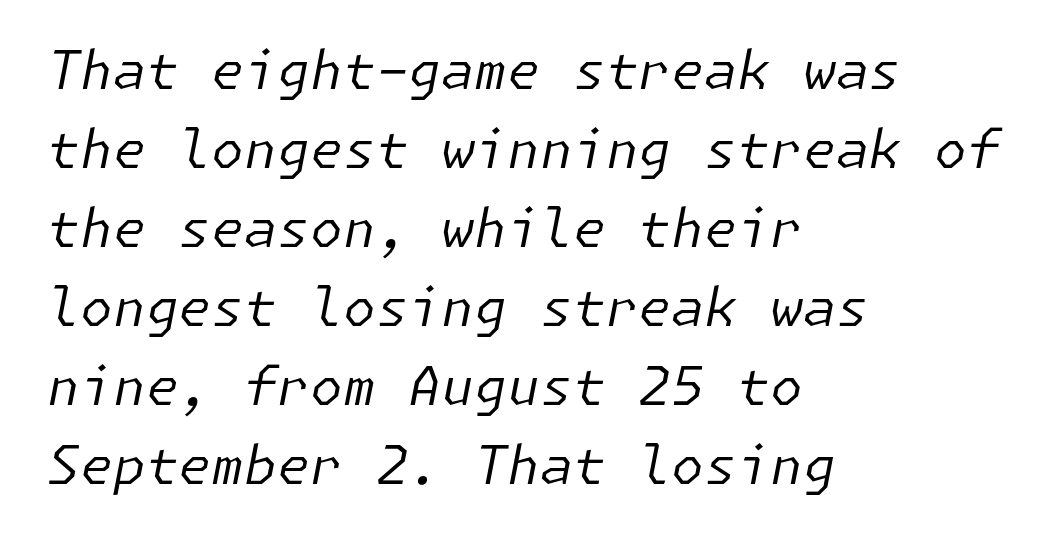
{"italic": "yes", "lean": "right", "slant_degrees": 11, "bold": "no", "weight": "regular", "width": "normal", "stroke_contrast": "low", "x_height": "medium", "underline": "no", "align": "left", "line_spacing": "normal", "line_spacing_ratio": 1.49, "letter_spacing": "normal", "letter_spacing_em": 0.0, "glyph_px": 53}
